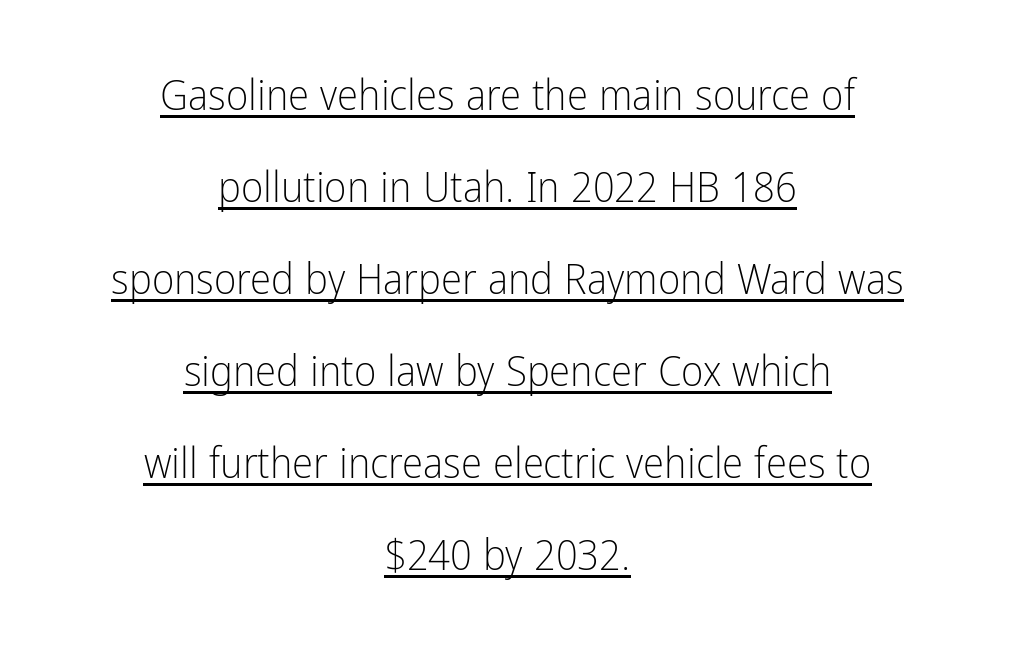
The image shows 43 px light, condensed sans-serif type, upright; set centered, loose line spacing (2.14x), normal letter spacing, underlined; low stroke contrast and a medium x-height.
